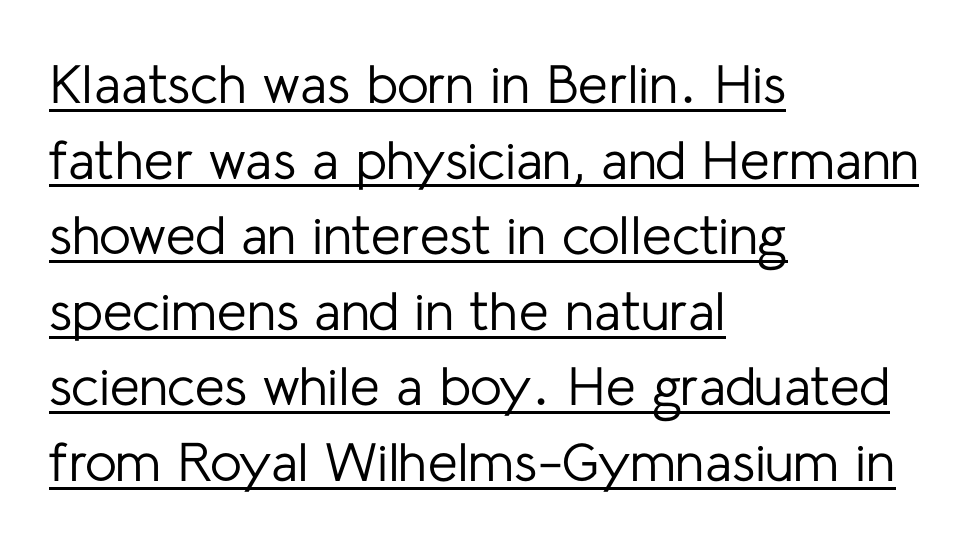
Q: Is the text bold? A: No.
Q: Is the text italic (slanted)? A: No, it is upright.
Q: Is the typeface a serif or a sans-serif typeface? A: Sans-serif.
Q: Is the text underlined? A: Yes.
Q: How is the paragraph aligned? A: Left-aligned.
Q: Is the spacing between letters normal or unusually wide? A: Normal.
Q: Is the spacing between lines tight, normal or loose? A: Normal.
Q: Width (condensed, normal, or wide)? A: Normal.
Q: Stroke contrast? A: Low.
Q: x-height? A: Medium.
Q: Monospaced? A: No.
